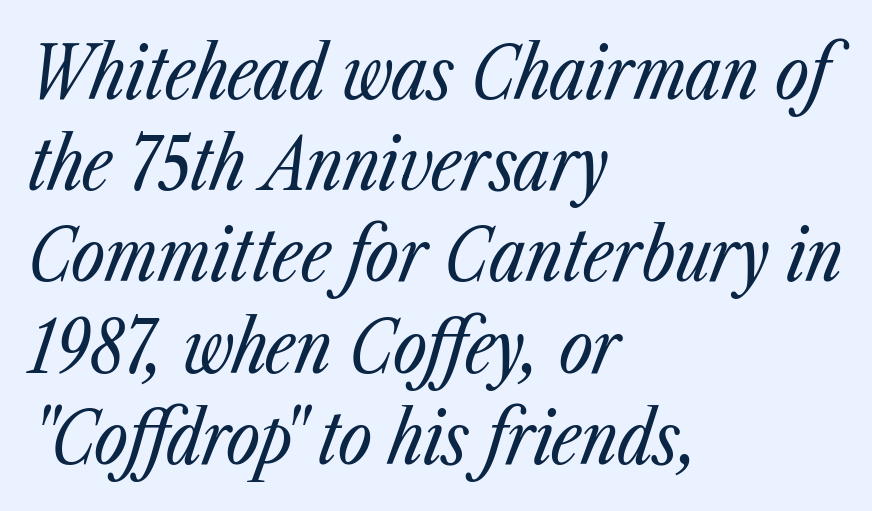
Line starts are locked; line ends wander. Spacing verdict: proportional, widths tailored to each character. The baseline area is clear. The font sits on the lighter half of the weight spectrum, regular included.
